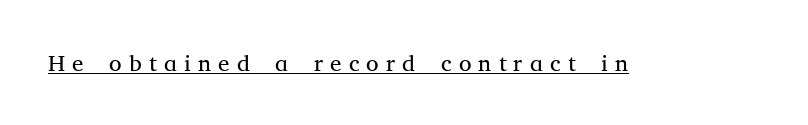
Honestly, the letter spacing is so wide it's the main thing you notice. The type sits square on the baseline with zero lean. A continuous stroke trails under the words, as in a hyperlink. Letters have the restrained weight of plain body copy at most.
